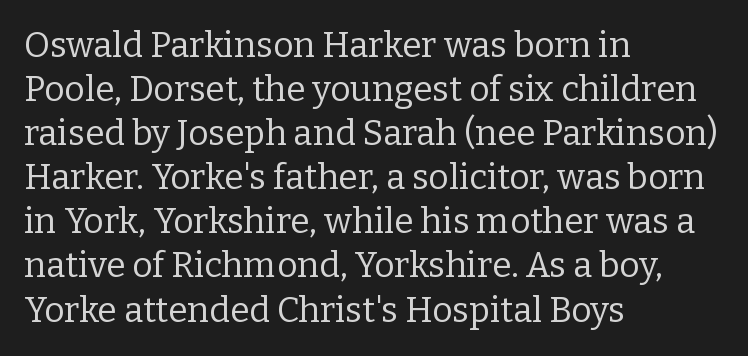
{"serif": "yes", "italic": "no", "bold": "no", "weight": "regular", "width": "normal", "stroke_contrast": "low", "x_height": "medium", "monospaced": "no", "underline": "no", "align": "left", "line_spacing": "normal", "line_spacing_ratio": 1.26, "letter_spacing": "normal", "letter_spacing_em": 0.0, "glyph_px": 35}
